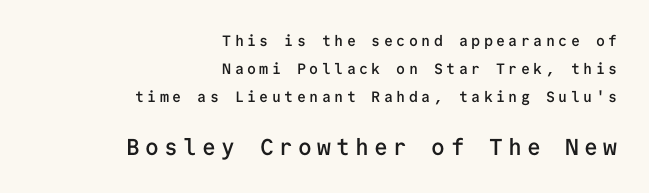
The image shows 23 px text type, upright; set right-aligned, line spacing 1.86x, unusually wide letter spacing (+0.23 em), not underlined; the second (bottom) block is 1.53x larger.
